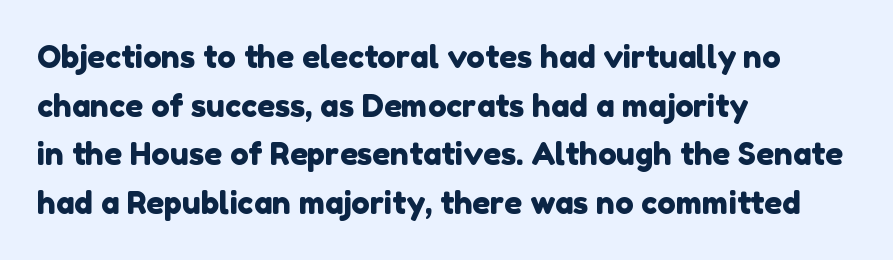
The image shows 31 px sans-serif type; set left-aligned, normal line spacing (1.57x), normal letter spacing, not underlined; low stroke contrast and a medium x-height.
